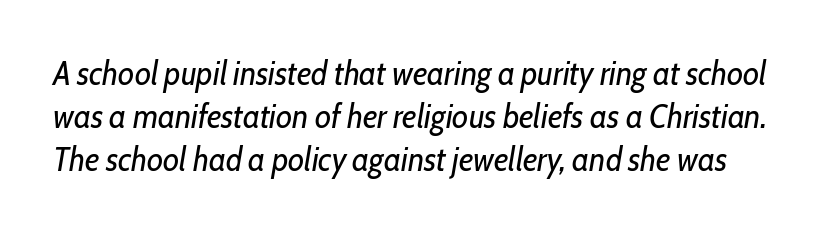
The image shows 33 px regular-weight, condensed type, italic (leaning right); set normal line spacing (1.31x), normal letter spacing, not underlined; low stroke contrast and a medium x-height.
